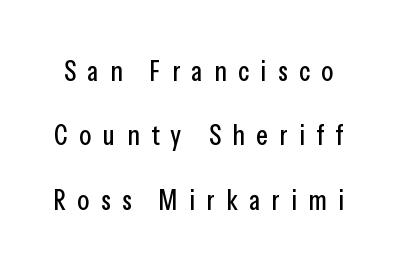
Q: Is the text italic (slanted)? A: No, it is upright.
Q: Is the typeface a serif or a sans-serif typeface? A: Sans-serif.
Q: Is the text underlined? A: No.
Q: Is the spacing between letters normal or unusually wide? A: Unusually wide.
Q: Is the spacing between lines tight, normal or loose? A: Loose.
Q: Width (condensed, normal, or wide)? A: Condensed.
Q: Stroke contrast? A: Low.
Q: x-height? A: Medium.
Q: Monospaced? A: No.
